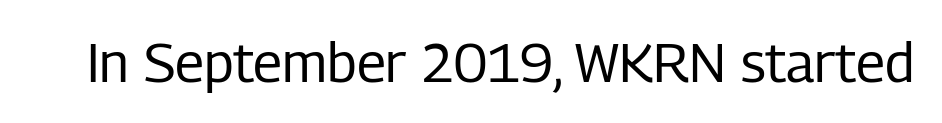
Q: Is the text bold? A: No.
Q: Is the text italic (slanted)? A: No, it is upright.
Q: Is the typeface a serif or a sans-serif typeface? A: Sans-serif.
Q: Is the text underlined? A: No.
Q: Is the spacing between letters normal or unusually wide? A: Normal.
Q: Width (condensed, normal, or wide)? A: Condensed.
Q: Stroke contrast? A: Low.
Q: x-height? A: Medium.
Q: Monospaced? A: No.
